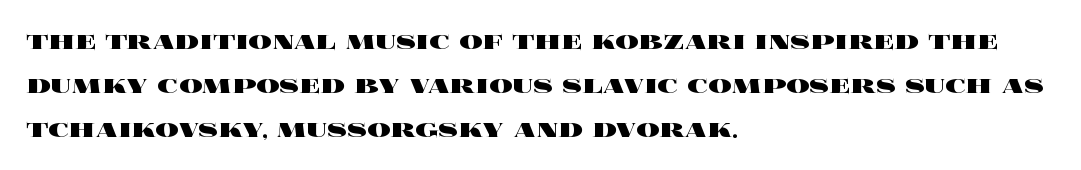
{"italic": "no", "bold": "yes", "weight": "heavy", "width": "wide", "x_height": "large", "monospaced": "no", "underline": "no", "align": "left", "line_spacing": "normal", "line_spacing_ratio": 1.51, "letter_spacing": "normal", "letter_spacing_em": 0.0, "glyph_px": 29}
